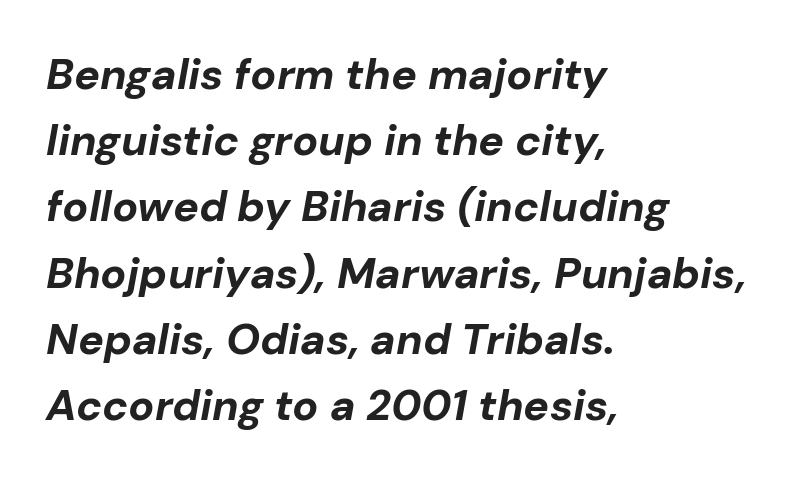
Type without underlining. In terms of posture, this sample is oblique. What stands out about the letter spacing? Nothing — it is the standard amount. The font is running at its bold setting. Do the characters align in a grid? No, the font is proportional.
